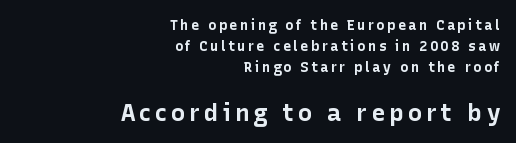
The image shows 24 px bold type, upright; set right-aligned, normal line spacing (1.49x), not underlined; the second (bottom) block is 1.71x larger.
